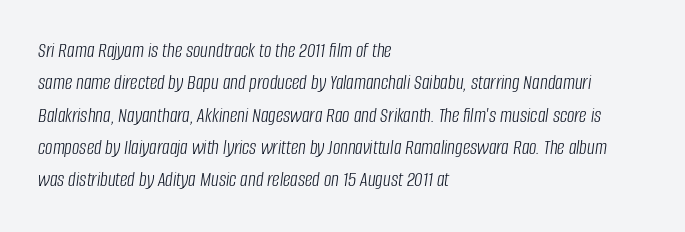
The image shows 21 px text type, italic (leaning right); set left-aligned, normal line spacing (1.54x), normal letter spacing, not underlined.
